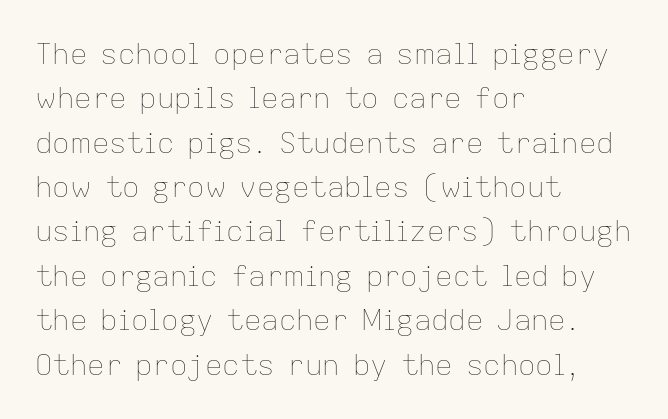
Q: Is the text bold? A: No.
Q: Is the text italic (slanted)? A: No, it is upright.
Q: Is the text underlined? A: No.
Q: How is the paragraph aligned? A: Left-aligned.
Q: Is the spacing between letters normal or unusually wide? A: Normal.
Q: Is the spacing between lines tight, normal or loose? A: Normal.
Q: Width (condensed, normal, or wide)? A: Normal.
Q: Stroke contrast? A: Low.
Q: x-height? A: Medium.
Q: Monospaced? A: No.
